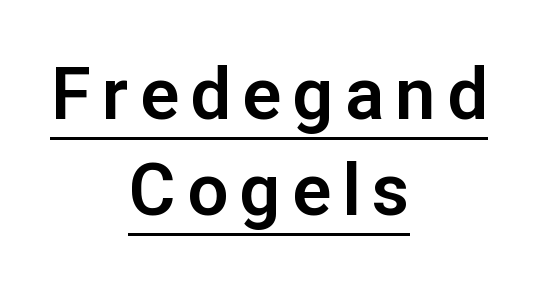
Q: Is the text italic (slanted)? A: No, it is upright.
Q: Is the typeface a serif or a sans-serif typeface? A: Sans-serif.
Q: Is the text underlined? A: Yes.
Q: How is the paragraph aligned? A: Centered.
Q: Is the spacing between lines tight, normal or loose? A: Normal.
Q: Width (condensed, normal, or wide)? A: Normal.
Q: Stroke contrast? A: Low.
Q: x-height? A: Medium.
Q: Monospaced? A: No.
